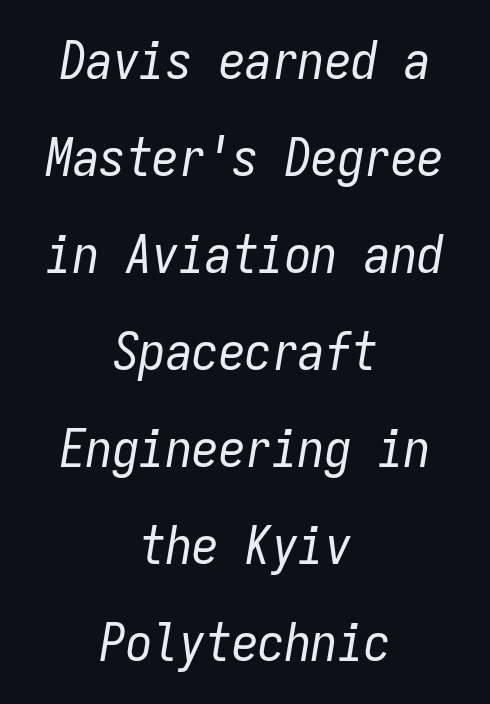
The passage shown is not underscored anywhere. There's an unmistakable incline to the writing here. Looks like terminal output: every glyph gets an equal slot. The passage shown has conventional tracking throughout. Compared with a flush-left layout, this one balances lines on the center instead.
